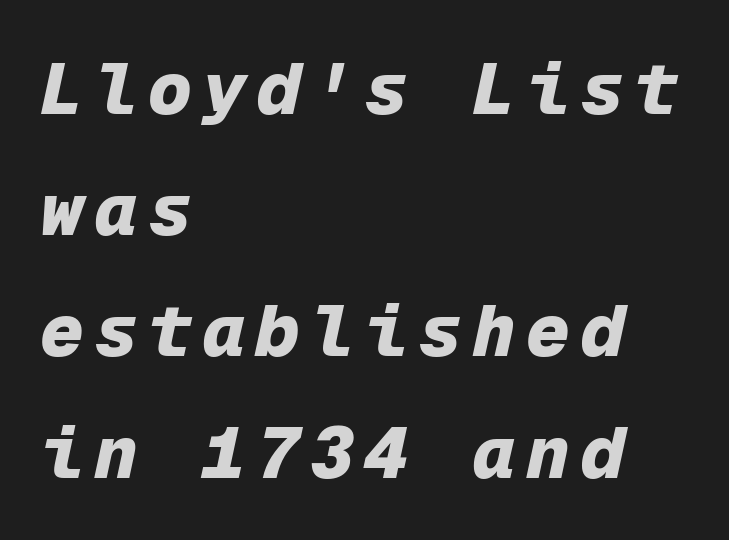
The image shows 73 px heavy type, italic (leaning right), monospaced; set left-aligned, normal line spacing (1.66x), not underlined; low stroke contrast and a medium x-height.
